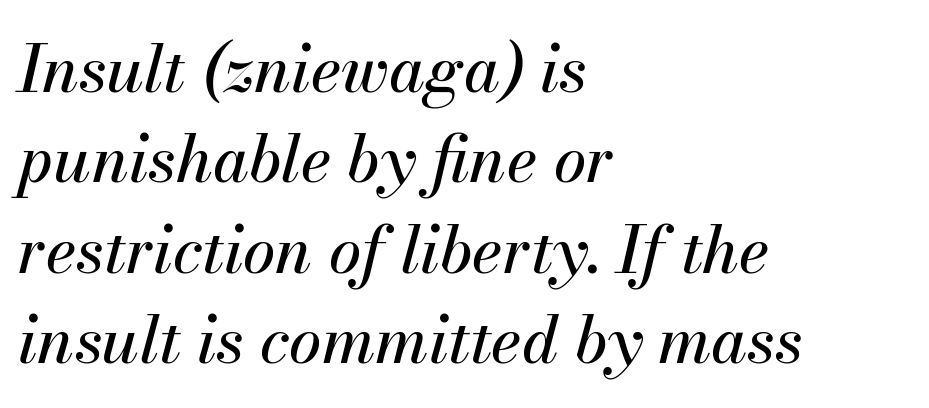
Q: Is the text italic (slanted)? A: Yes, it leans right by about 13 degrees.
Q: Is the text underlined? A: No.
Q: How is the paragraph aligned? A: Left-aligned.
Q: Is the spacing between letters normal or unusually wide? A: Normal.
Q: Is the spacing between lines tight, normal or loose? A: Normal.
Q: Width (condensed, normal, or wide)? A: Normal.
Q: Stroke contrast? A: Medium.
Q: x-height? A: Small.
Q: Monospaced? A: No.
